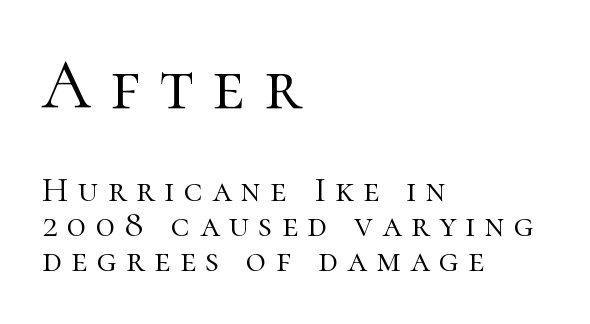
The image shows 70 px light serif type, upright; set left-aligned, tight line spacing (1.0x), unusually wide letter spacing (+0.27 em), not underlined; the first (top) block is 2.0x larger; high stroke contrast and a medium x-height.
